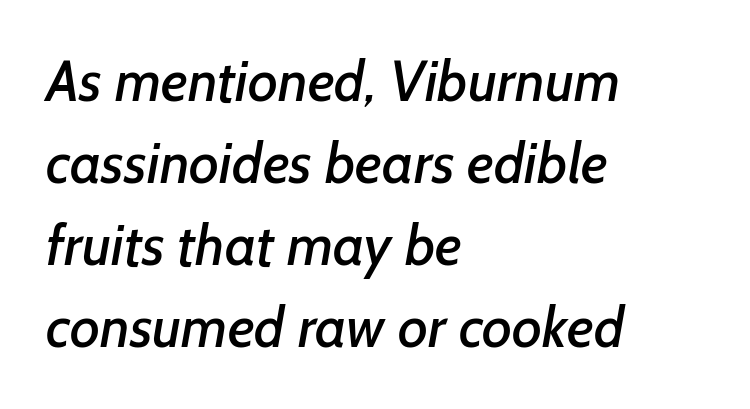
Varying glyph widths throughout — classic text-font behaviour. Serifs: no, the terminals of the letterforms are clean. Casual observation: everything's shoved over to the left. The specimen omits any rule beneath the text block's lines. Short note: letters normally spaced. Notice how descenders clear the ascenders below comfortably — that's standard leading.
